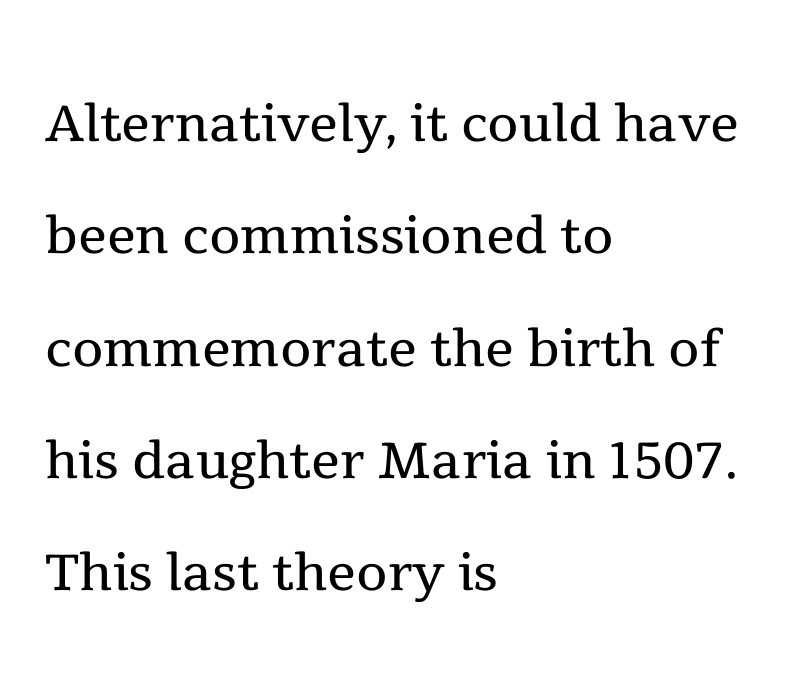
On a weight scale, this lands at 450 or below. The designer went with a serif here, giving each stem small feet. The passage shown is not underscored anywhere. No italicization has been applied; the sample stays upright.
